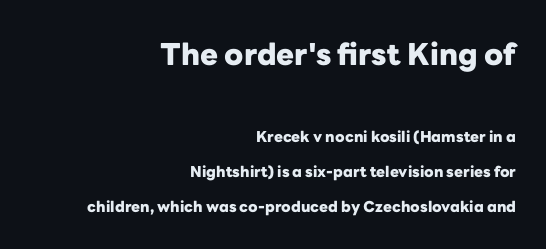
Q: Is the text bold? A: Yes.
Q: Is the text italic (slanted)? A: No, it is upright.
Q: Is the typeface a serif or a sans-serif typeface? A: Sans-serif.
Q: Is the text underlined? A: No.
Q: How is the paragraph aligned? A: Right-aligned.
Q: Is the spacing between letters normal or unusually wide? A: Normal.
Q: Is the spacing between lines tight, normal or loose? A: Loose.
Q: Which block of text is set in a larger size, the first (top) or the second (bottom)? A: The first (top) one.
Q: Width (condensed, normal, or wide)? A: Normal.
Q: Stroke contrast? A: Low.
Q: x-height? A: Medium.
Q: Monospaced? A: No.
